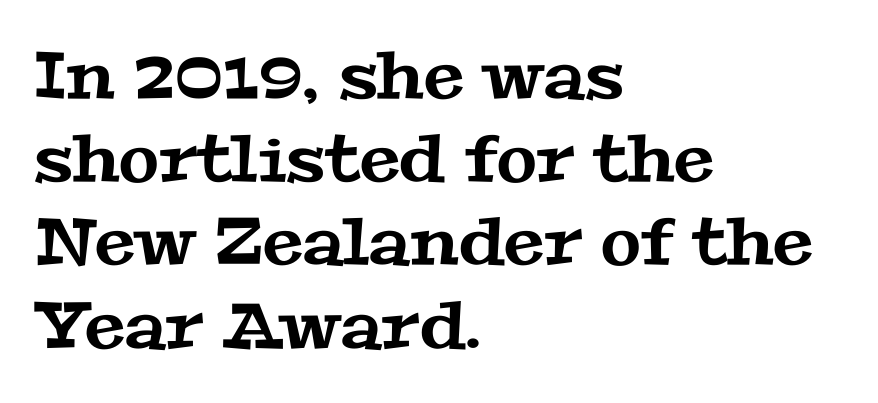
The image shows 65 px wide serif type; set left-aligned, normal line spacing (1.28x), normal letter spacing, not underlined; medium stroke contrast and a medium x-height.
